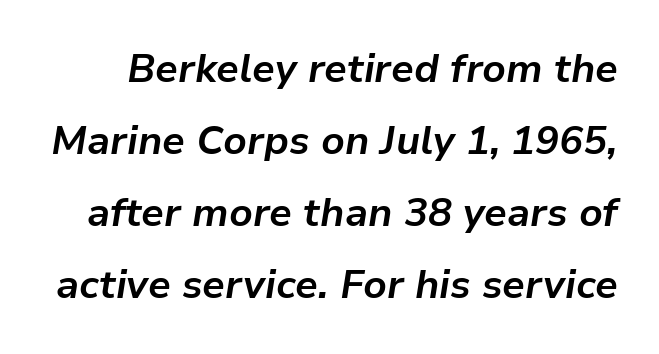
The image shows 40 px bold type, italic (leaning right); set line spacing 1.8x, normal letter spacing, not underlined; low stroke contrast and a medium x-height.
